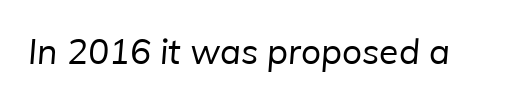
These lines are rendered in a variable-pitch font. The zone under the glyphs is completely vacant. Weight class: somewhere from thin through regular. The rendering shows plain stroke endings on the letterforms — a sans-serif design.
